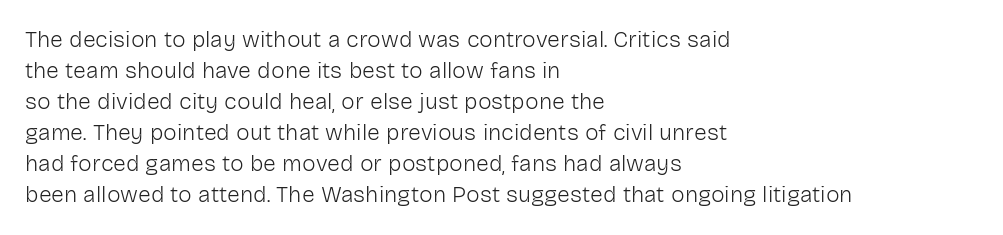
Posture: upright roman. The ragged edge is on the right, which tells us the setting is flush left. Reading down the column, the eye jumps a familiar distance to each next line. The specimen omits any rule beneath the text block's lines. The face looks like a standard text weight, possibly lighter.
